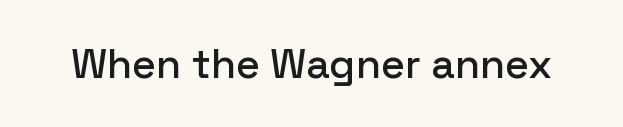
{"serif": "no", "italic": "no", "width": "normal", "stroke_contrast": "low", "x_height": "medium", "monospaced": "no", "underline": "no", "letter_spacing": "normal", "letter_spacing_em": 0.0, "glyph_px": 41}
